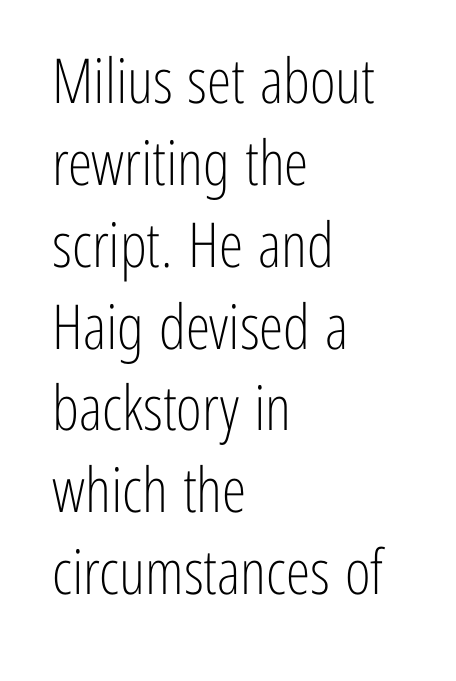
The image shows 62 px light, condensed sans-serif type, upright; set left-aligned, normal line spacing (1.32x), normal letter spacing, not underlined; low stroke contrast and a medium x-height.
